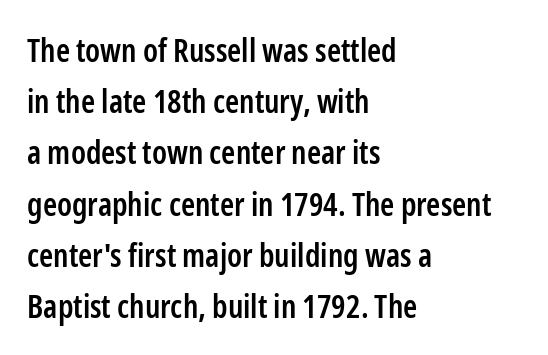
{"serif": "no", "italic": "no", "bold": "semi", "weight": "semibold", "width": "condensed", "stroke_contrast": "low", "x_height": "medium", "monospaced": "no", "underline": "no", "align": "left", "line_spacing": "normal", "line_spacing_ratio": 1.6, "letter_spacing": "normal", "letter_spacing_em": 0.0, "glyph_px": 32}
